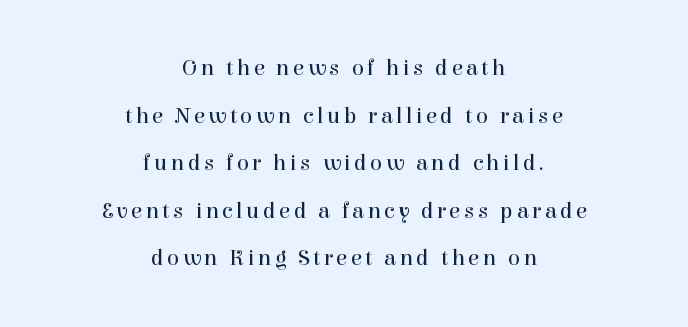
Q: Is the text bold? A: No.
Q: Is the text italic (slanted)? A: No, it is upright.
Q: Is the text underlined? A: No.
Q: How is the paragraph aligned? A: Centered.
Q: Is the spacing between lines tight, normal or loose? A: Loose.
